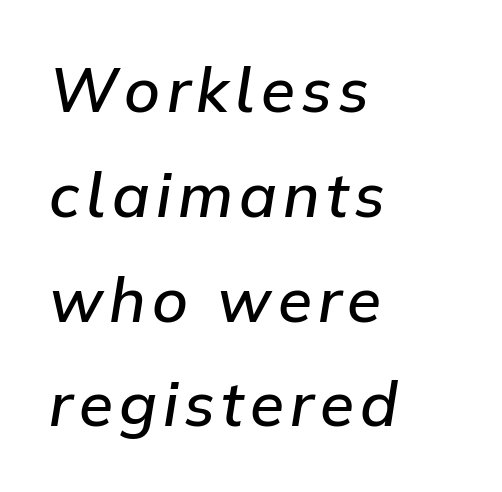
Q: Is the text bold? A: Semi-bold.
Q: Is the text italic (slanted)? A: Yes, it leans right by about 9 degrees.
Q: Is the text underlined? A: No.
Q: How is the paragraph aligned? A: Left-aligned.
Q: Is the spacing between lines tight, normal or loose? A: Normal.
Q: Width (condensed, normal, or wide)? A: Normal.
Q: Stroke contrast? A: Low.
Q: x-height? A: Medium.
Q: Monospaced? A: No.
